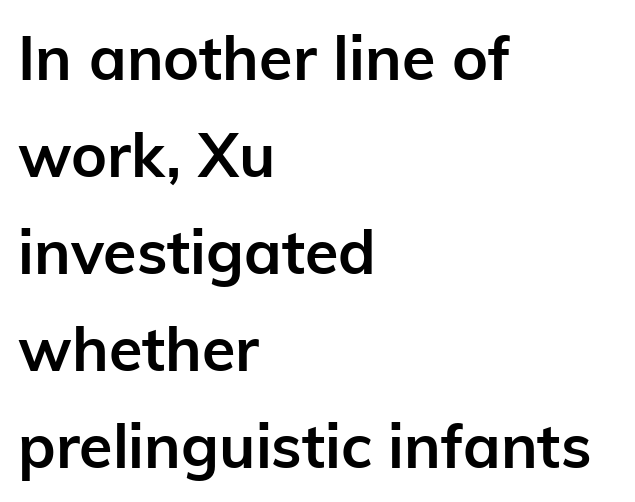
{"serif": "no", "italic": "no", "bold": "yes", "weight": "semibold", "width": "normal", "stroke_contrast": "low", "x_height": "medium", "monospaced": "no", "underline": "no", "align": "left", "line_spacing": "normal", "line_spacing_ratio": 1.59, "letter_spacing": "normal", "letter_spacing_em": 0.0, "glyph_px": 61}
